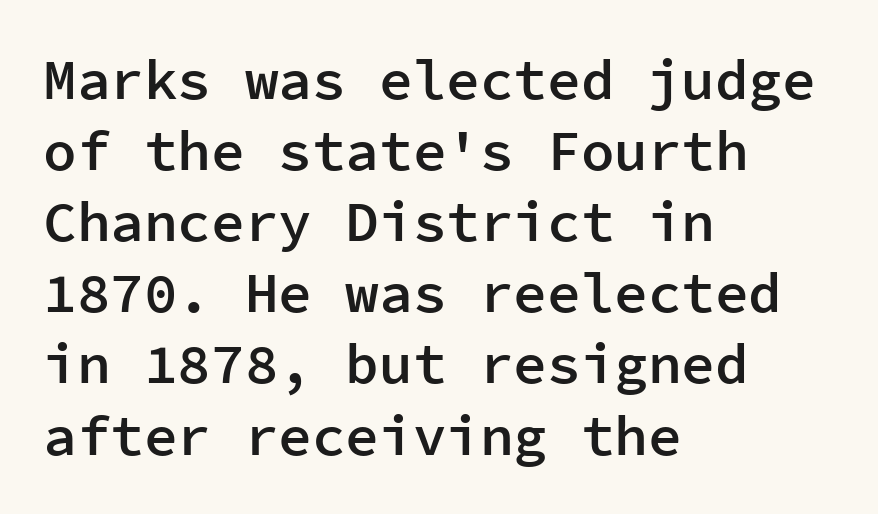
Q: Is the text bold? A: Semi-bold.
Q: Is the text italic (slanted)? A: No, it is upright.
Q: Is the typeface a serif or a sans-serif typeface? A: Sans-serif.
Q: Is the text underlined? A: No.
Q: How is the paragraph aligned? A: Left-aligned.
Q: Is the spacing between letters normal or unusually wide? A: Normal.
Q: Is the spacing between lines tight, normal or loose? A: Normal.
Q: Width (condensed, normal, or wide)? A: Normal.
Q: Stroke contrast? A: Low.
Q: x-height? A: Medium.
Q: Monospaced? A: Yes.
